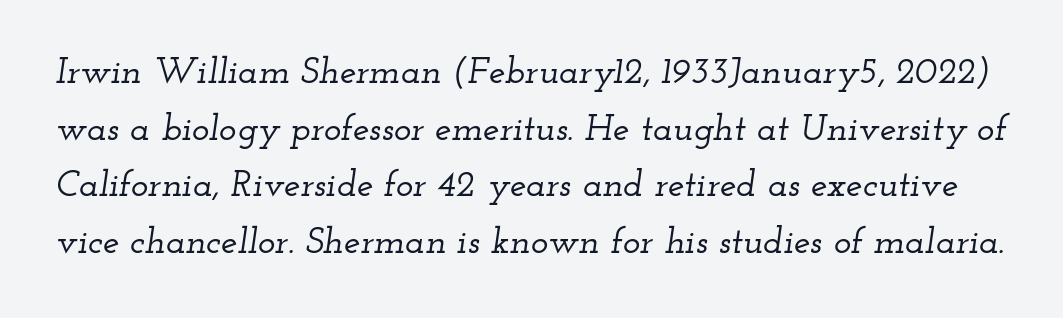
{"serif": "yes", "italic": "yes", "lean": "right", "slant_degrees": 12, "width": "wide", "stroke_contrast": "low", "x_height": "small", "monospaced": "no", "underline": "no", "line_spacing": "normal", "line_spacing_ratio": 1.53, "letter_spacing": "normal", "letter_spacing_em": 0.0, "glyph_px": 37}
